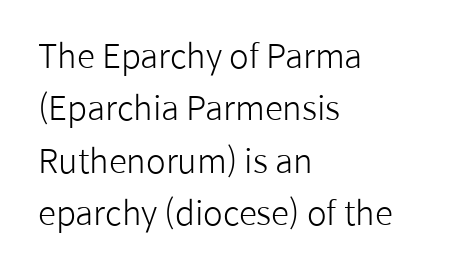
Vertical strokes here are truly vertical. Think standard paragraph weight, or any step lighter than that. The lines in this sample share a left origin and differ only in where they stop. The type family on display is of the sans-serif kind.
